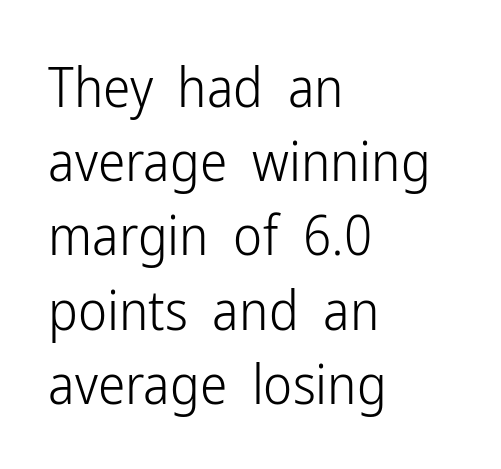
{"serif": "no", "italic": "no", "bold": "no", "weight": "light", "width": "condensed", "stroke_contrast": "low", "x_height": "medium", "monospaced": "no", "underline": "no", "align": "left", "line_spacing": "normal", "line_spacing_ratio": 1.35, "letter_spacing": "normal", "letter_spacing_em": 0.0, "glyph_px": 55}
